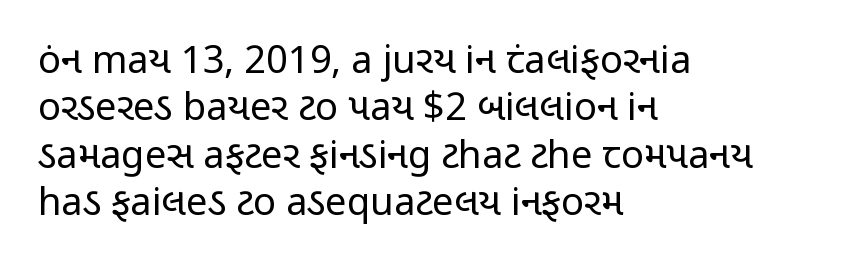
The image shows 38 px regular-weight, condensed sans-serif type, upright; set left-aligned, normal line spacing (1.25x), normal letter spacing, not underlined; low stroke contrast and a medium x-height.
